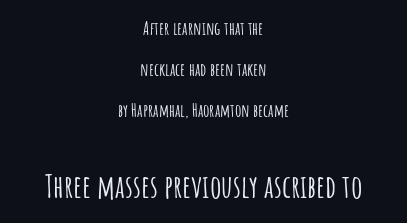
The image shows 32 px condensed sans-serif type, upright; set centered, loose line spacing (2.29x), normal letter spacing, not underlined; the second (bottom) block is 1.78x larger; low stroke contrast and a large x-height.
